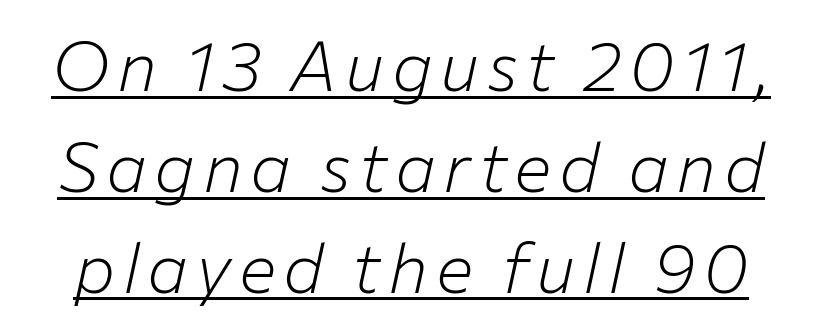
Q: Is the text bold? A: No.
Q: Is the text italic (slanted)? A: Yes, it leans right by about 12 degrees.
Q: Is the text underlined? A: Yes.
Q: Is the spacing between lines tight, normal or loose? A: Normal.
Q: Width (condensed, normal, or wide)? A: Normal.
Q: Stroke contrast? A: Low.
Q: x-height? A: Medium.
Q: Monospaced? A: No.
